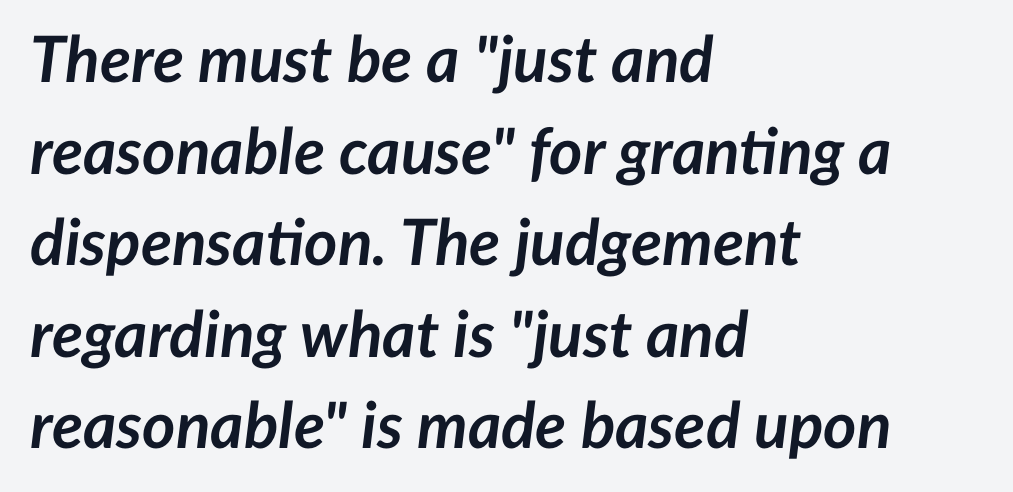
{"italic": "yes", "lean": "right", "slant_degrees": 7, "bold": "yes", "weight": "semibold", "width": "normal", "stroke_contrast": "low", "x_height": "medium", "monospaced": "no", "underline": "no", "align": "left", "line_spacing": "normal", "line_spacing_ratio": 1.43, "letter_spacing": "normal", "letter_spacing_em": 0.0, "glyph_px": 64}
